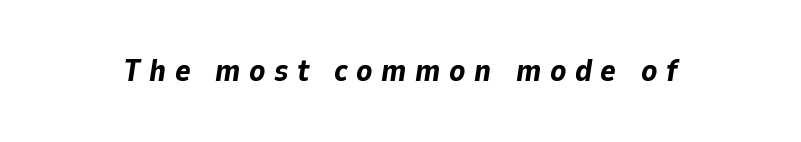
The space beneath each line is pristine and unruled. The text carries the slant typical of an italic or oblique font. Is the type bold? Yes — the strokes are clearly thick and heavy. Spacing verdict: proportional, widths tailored to each character.
